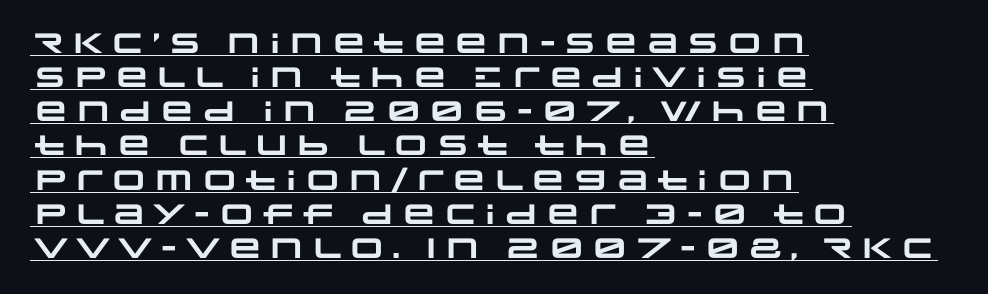
Q: Is the text bold? A: Yes.
Q: Is the typeface a serif or a sans-serif typeface? A: Sans-serif.
Q: Is the text underlined? A: Yes.
Q: How is the paragraph aligned? A: Left-aligned.
Q: Is the spacing between letters normal or unusually wide? A: Normal.
Q: Width (condensed, normal, or wide)? A: Wide.
Q: Stroke contrast? A: Low.
Q: x-height? A: Large.
Q: Monospaced? A: No.
